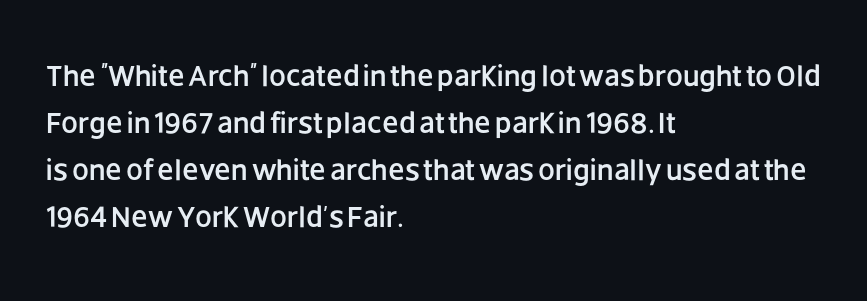
{"serif": "no", "italic": "no", "width": "normal", "stroke_contrast": "low", "x_height": "large", "monospaced": "no", "underline": "no", "align": "left", "line_spacing": "normal", "line_spacing_ratio": 1.57, "letter_spacing": "normal", "letter_spacing_em": 0.0, "glyph_px": 30}
